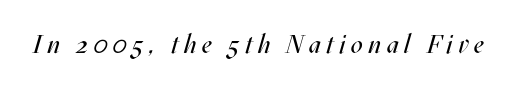
{"italic": "yes", "lean": "right", "slant_degrees": 17, "bold": "no", "underline": "no", "letter_spacing": "wide", "letter_spacing_em": 0.21, "glyph_px": 26}
